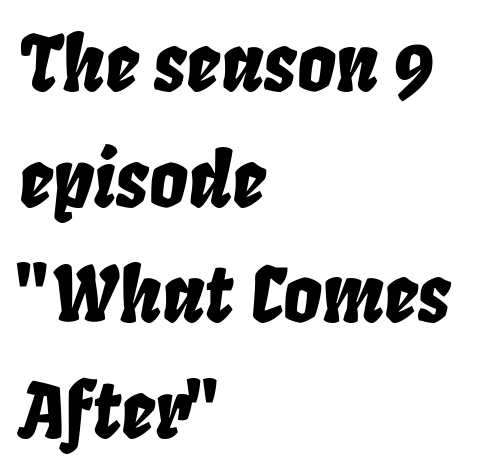
The tracking reads as untouched default to a designer's eye. This is oblique type, the kind used for emphasis or titles. Every row of glyphs begins at an identical x-position on the left. These lines are rendered in a variable-pitch font. The words here are not underlined. Vertically, the passage feels balanced, rows spaced as you'd expect.
